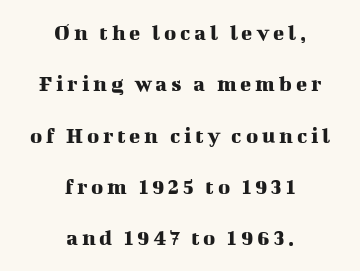
{"italic": "no", "underline": "no", "align": "center", "line_spacing": "loose", "line_spacing_ratio": 2.23, "glyph_px": 23}
